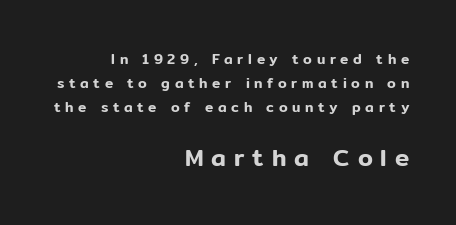
Each word looks stretched out because of the extra space between its letters. Reading down the block, your eye finds every line finishing at a fixed right position. This layout puts the modest block above and the oversized block below. Check the space under the baseline: it is left empty.
